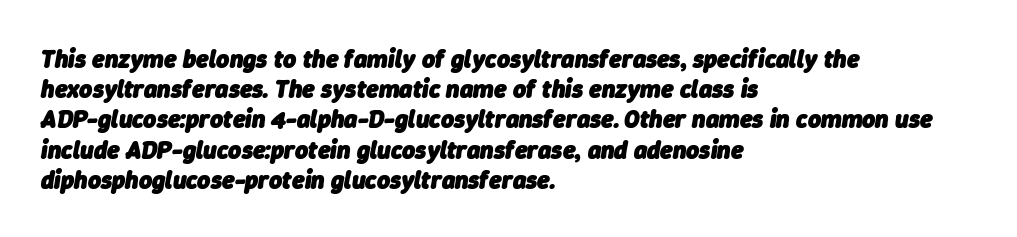
The gaps between neighbouring characters are ordinary and unremarkable. Glance below the letters and you will spot only blank space. Thick stems and heavy bowls — unmistakably bold. Caption: multi-line text, flush left, ragged right.
